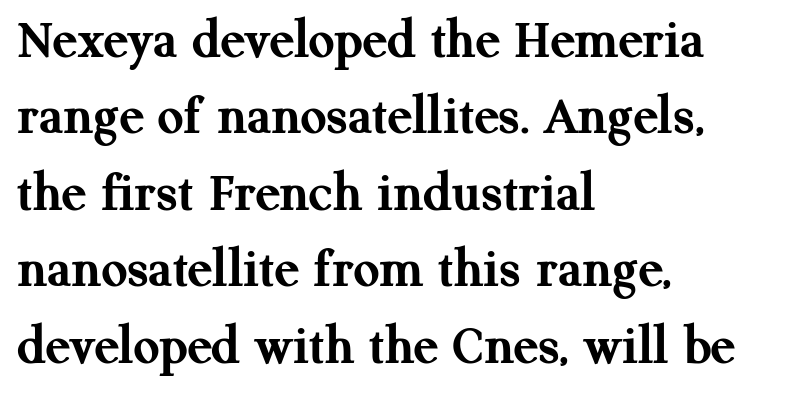
Underline: absent. Letter spacing: default. Vertically, the passage feels balanced, rows spaced as you'd expect. A typesetter would call this proportional, since set widths differ per character. The setting favours the left margin, as ordinary paragraphs usually do. Each letter's strokes conclude with small projecting serifs.
